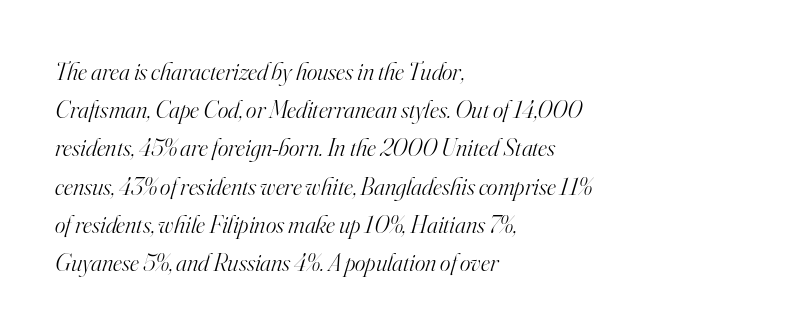
{"italic": "yes", "lean": "right", "slant_degrees": 16, "bold": "no", "underline": "no", "align": "left", "line_spacing": "normal", "line_spacing_ratio": 1.53, "letter_spacing": "normal", "letter_spacing_em": 0.0, "glyph_px": 25}
